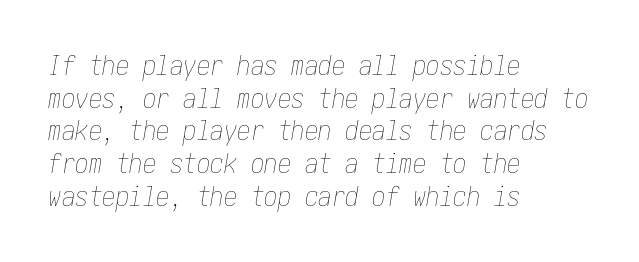
Designer's note — italics engaged. A typesetter would call this zero additional tracking. The passage shown is not bold in any degree. These lines stack with their left ends in a neat column. Clear beneath every line of the passage.
